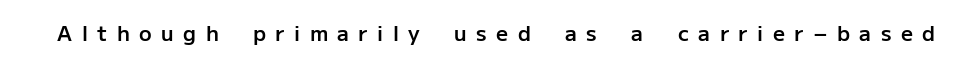
The image shows 21 px text type, upright; set unusually wide letter spacing (+0.45 em), not underlined.
